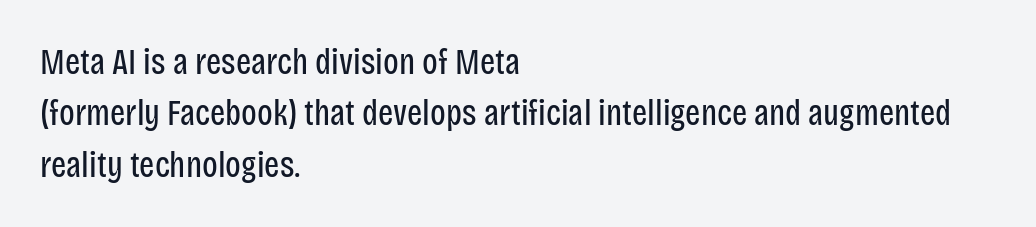
Q: Is the text bold? A: No.
Q: Is the text italic (slanted)? A: No, it is upright.
Q: Is the typeface a serif or a sans-serif typeface? A: Sans-serif.
Q: Is the text underlined? A: No.
Q: How is the paragraph aligned? A: Left-aligned.
Q: Is the spacing between letters normal or unusually wide? A: Normal.
Q: Is the spacing between lines tight, normal or loose? A: Normal.
Q: Width (condensed, normal, or wide)? A: Condensed.
Q: Stroke contrast? A: Low.
Q: x-height? A: Large.
Q: Monospaced? A: No.
